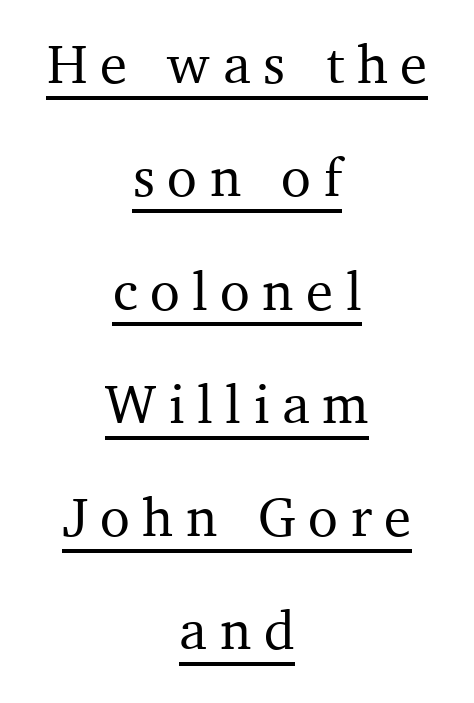
{"serif": "yes", "italic": "no", "width": "normal", "stroke_contrast": "medium", "x_height": "medium", "monospaced": "no", "underline": "yes", "align": "center", "line_spacing": "loose", "line_spacing_ratio": 2.06, "letter_spacing": "wide", "letter_spacing_em": 0.23, "glyph_px": 55}
